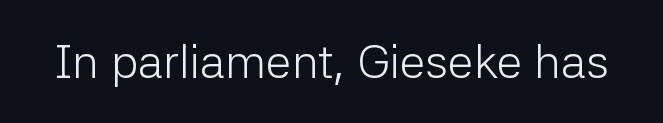
Q: Is the text bold? A: No.
Q: Is the text italic (slanted)? A: No, it is upright.
Q: Is the typeface a serif or a sans-serif typeface? A: Sans-serif.
Q: Is the text underlined? A: No.
Q: Is the spacing between letters normal or unusually wide? A: Normal.
Q: Width (condensed, normal, or wide)? A: Normal.
Q: Stroke contrast? A: Low.
Q: x-height? A: Medium.
Q: Monospaced? A: No.
